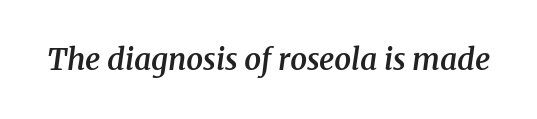
{"serif": "yes", "italic": "yes", "lean": "right", "slant_degrees": 8, "bold": "semi", "weight": "semibold", "width": "normal", "stroke_contrast": "medium", "x_height": "medium", "monospaced": "no", "underline": "no", "letter_spacing": "normal", "letter_spacing_em": 0.0, "glyph_px": 30}
